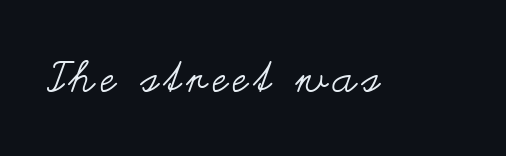
{"bold": "no", "weight": "regular", "width": "wide", "stroke_contrast": "medium", "x_height": "small", "monospaced": "no", "underline": "no", "glyph_px": 43}
